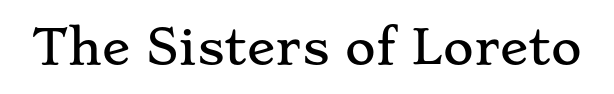
Unlike italic type, these characters show no tilt at all. Just letters on the line, the space beneath them empty. This rendering leaves character spacing at its baseline value. The passage shown is typeset with a serif family.
